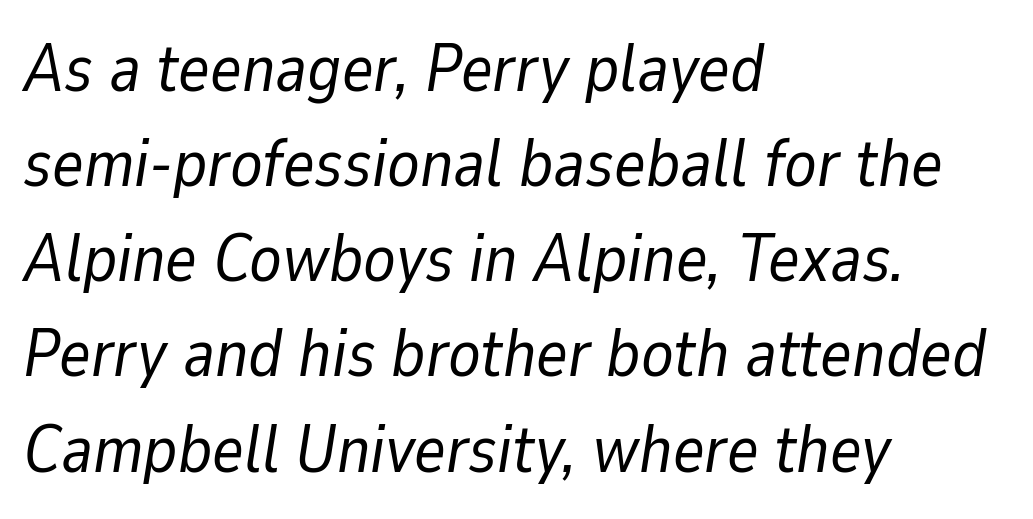
Baseline-to-baseline distance is the conventional proportion of letter height. The area under the type is left untouched. The axis of the letterforms is tilted away from vertical. The weight would be labelled regular, book, light, or lighter still. These lines are rendered in a variable-pitch font.
